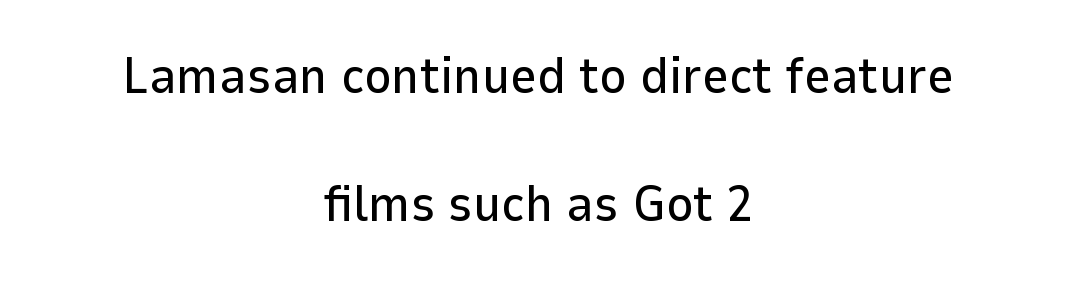
The image shows 52 px sans-serif type, upright; set centered, loose line spacing (2.47x), normal letter spacing, not underlined; low stroke contrast and a medium x-height.
